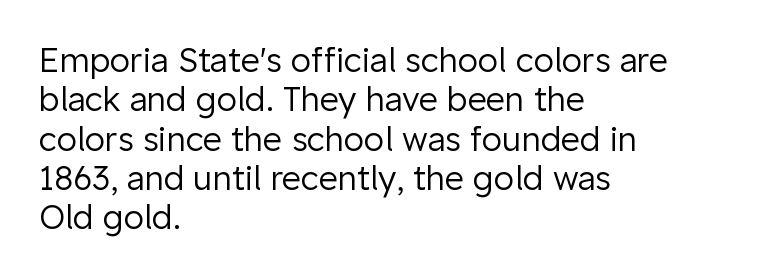
Q: Is the text bold? A: No.
Q: Is the text italic (slanted)? A: No, it is upright.
Q: Is the typeface a serif or a sans-serif typeface? A: Sans-serif.
Q: Is the text underlined? A: No.
Q: How is the paragraph aligned? A: Left-aligned.
Q: Is the spacing between letters normal or unusually wide? A: Normal.
Q: Width (condensed, normal, or wide)? A: Normal.
Q: Stroke contrast? A: Low.
Q: x-height? A: Medium.
Q: Monospaced? A: No.
